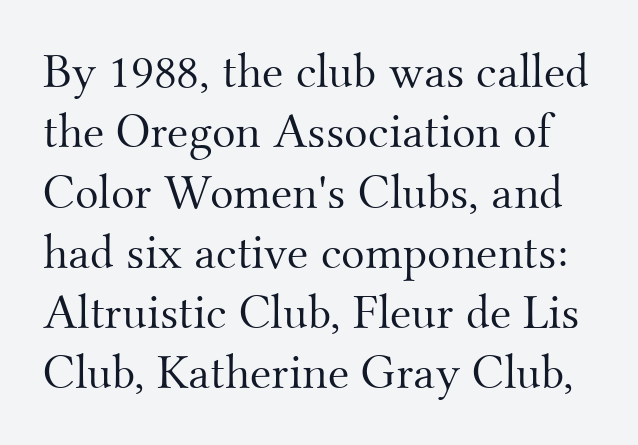
Q: Is the text bold? A: No.
Q: Is the text italic (slanted)? A: No, it is upright.
Q: Is the typeface a serif or a sans-serif typeface? A: Serif.
Q: Is the text underlined? A: No.
Q: Is the spacing between letters normal or unusually wide? A: Normal.
Q: Width (condensed, normal, or wide)? A: Normal.
Q: Stroke contrast? A: Medium.
Q: x-height? A: Small.
Q: Monospaced? A: No.
